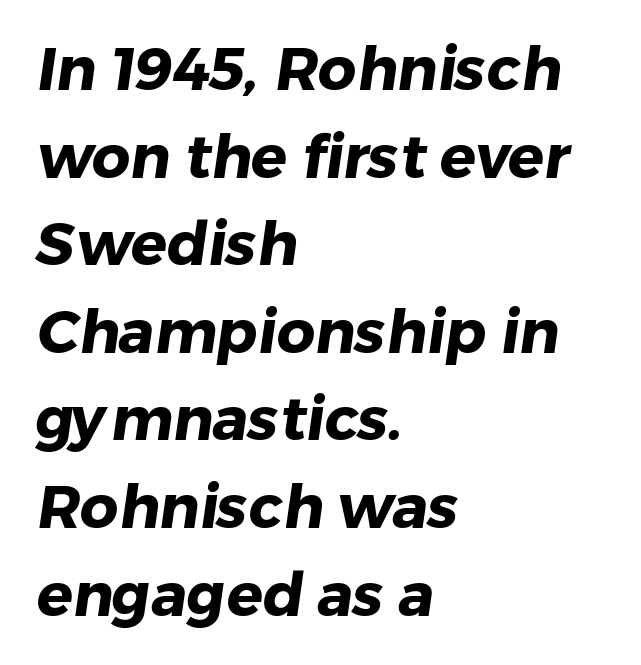
The image shows 60 px heavy sans-serif type; set left-aligned, normal line spacing (1.46x), normal letter spacing, not underlined; low stroke contrast and a medium x-height.
